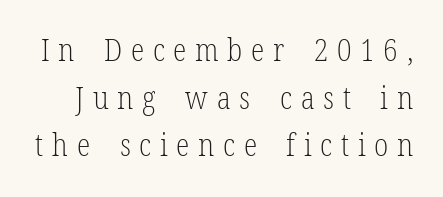
The image shows 31 px light, condensed serif type, upright; set normal line spacing (1.54x), unusually wide letter spacing (+0.28 em), not underlined; low stroke contrast and a medium x-height.
